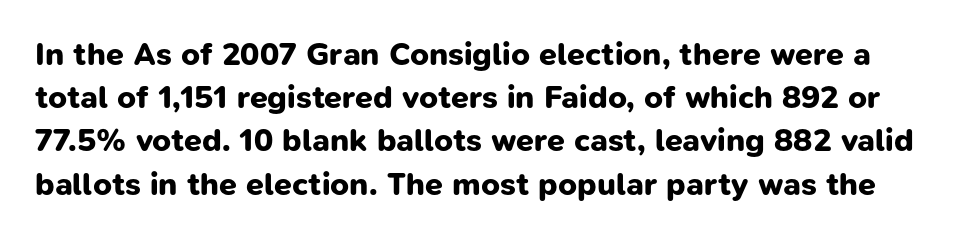
{"serif": "no", "bold": "yes", "weight": "bold", "width": "normal", "stroke_contrast": "low", "x_height": "medium", "monospaced": "no", "underline": "no", "line_spacing": "normal", "line_spacing_ratio": 1.35, "letter_spacing": "normal", "letter_spacing_em": 0.0, "glyph_px": 32}
